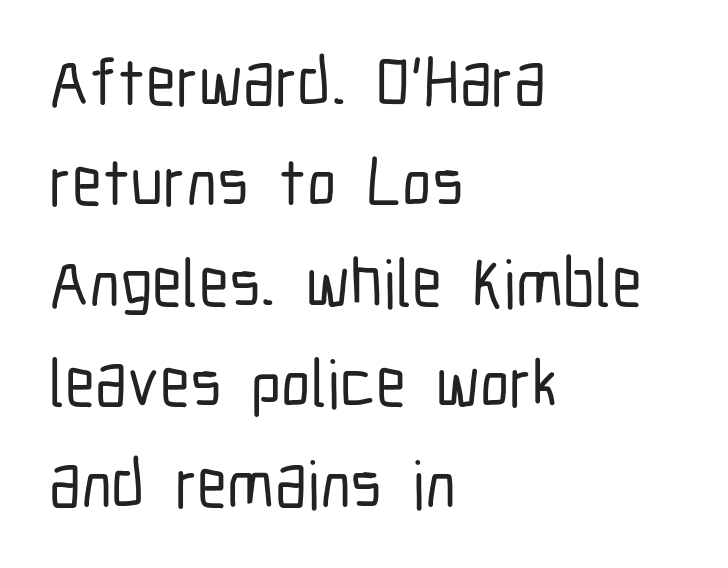
Q: Is the text italic (slanted)? A: No, it is upright.
Q: Is the typeface a serif or a sans-serif typeface? A: Sans-serif.
Q: Is the text underlined? A: No.
Q: How is the paragraph aligned? A: Left-aligned.
Q: Is the spacing between letters normal or unusually wide? A: Normal.
Q: Is the spacing between lines tight, normal or loose? A: Normal.
Q: Width (condensed, normal, or wide)? A: Condensed.
Q: Stroke contrast? A: Low.
Q: x-height? A: Medium.
Q: Monospaced? A: No.
